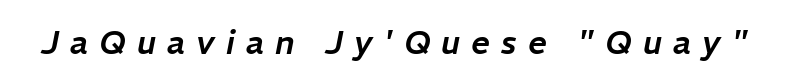
Unmarked baselines from the first word to the last. In terms of posture, this sample is oblique. Characters follow at a spacing far wider than the type designer built in. The face used here is proportionally spaced, like ordinary book or web type.
